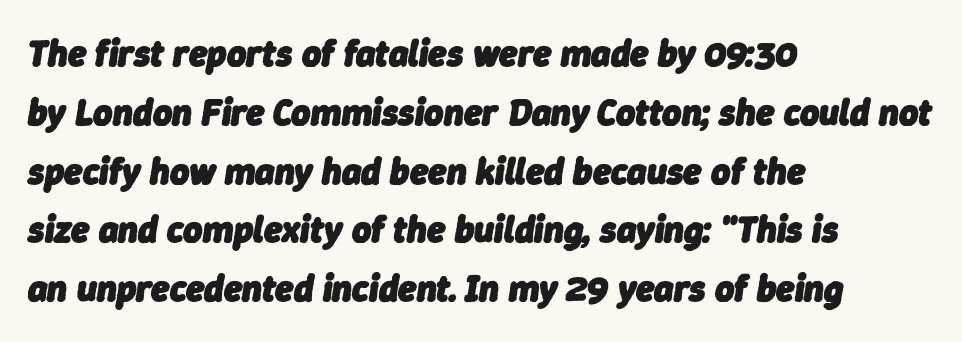
The image shows 37 px heavy type, italic (leaning right); set left-aligned, normal line spacing (1.59x), normal letter spacing, not underlined; low stroke contrast and a medium x-height.
